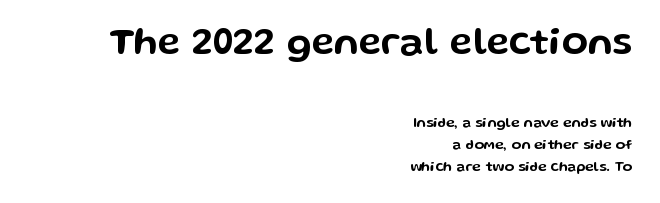
Character size in the leading block exceeds that of the trailing block. Do the characters align in a grid? No, the font is proportional. Underline: absent. Here the glyphs are tracked normally, forming tight word shapes.
